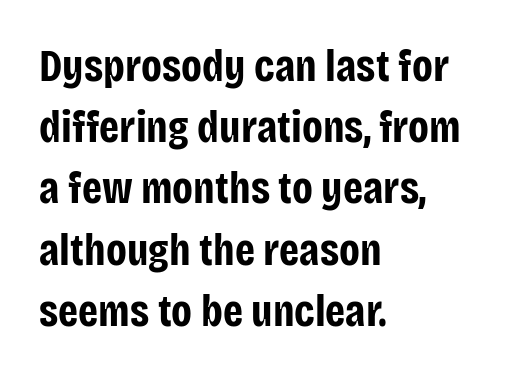
Q: Is the text bold? A: Yes.
Q: Is the text italic (slanted)? A: No, it is upright.
Q: Is the typeface a serif or a sans-serif typeface? A: Sans-serif.
Q: Is the text underlined? A: No.
Q: How is the paragraph aligned? A: Left-aligned.
Q: Is the spacing between letters normal or unusually wide? A: Normal.
Q: Is the spacing between lines tight, normal or loose? A: Normal.
Q: Width (condensed, normal, or wide)? A: Condensed.
Q: Stroke contrast? A: Low.
Q: x-height? A: Large.
Q: Monospaced? A: No.
